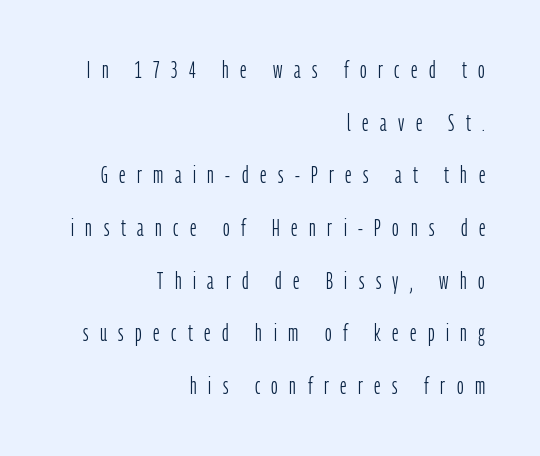
{"italic": "no", "bold": "no", "underline": "no", "align": "right", "line_spacing": "loose", "line_spacing_ratio": 2.29, "letter_spacing": "wide", "letter_spacing_em": 0.5, "glyph_px": 23}
